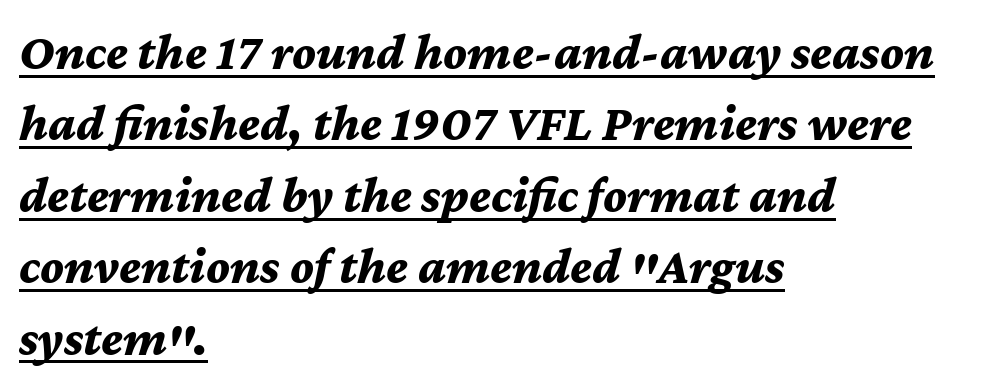
{"italic": "yes", "lean": "right", "slant_degrees": 12, "bold": "yes", "weight": "bold", "width": "normal", "stroke_contrast": "medium", "x_height": "medium", "monospaced": "no", "underline": "yes", "align": "left", "line_spacing": "normal", "line_spacing_ratio": 1.4, "letter_spacing": "normal", "letter_spacing_em": 0.0, "glyph_px": 51}
